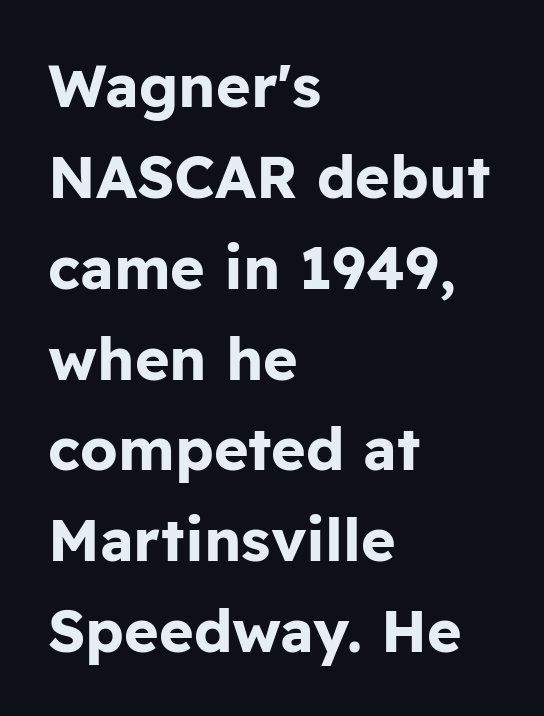
The image shows 59 px bold sans-serif type, upright; set left-aligned, normal line spacing (1.54x), normal letter spacing, not underlined; low stroke contrast and a medium x-height.
